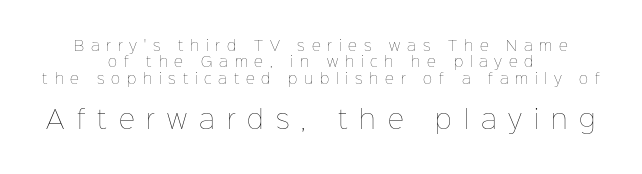
The image shows 25 px text type, upright; set centered, line spacing 1.17x, unusually wide letter spacing (+0.48 em), not underlined; the second (bottom) block is 1.79x larger.
